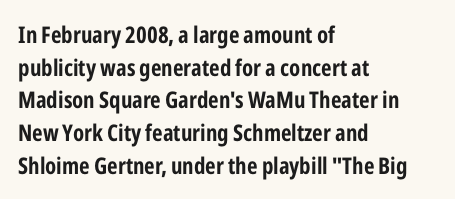
Q: Is the text bold? A: Yes.
Q: Is the text italic (slanted)? A: No, it is upright.
Q: Is the text underlined? A: No.
Q: How is the paragraph aligned? A: Left-aligned.
Q: Is the spacing between letters normal or unusually wide? A: Normal.
Q: Is the spacing between lines tight, normal or loose? A: Normal.
